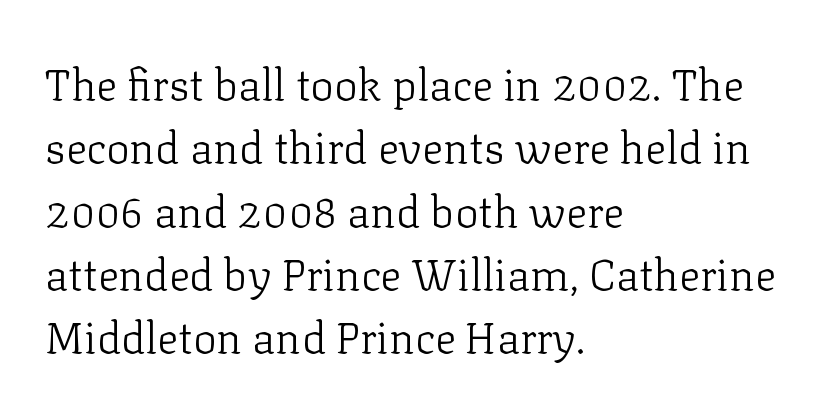
Q: Is the text bold? A: No.
Q: Is the text italic (slanted)? A: No, it is upright.
Q: Is the typeface a serif or a sans-serif typeface? A: Serif.
Q: Is the text underlined? A: No.
Q: How is the paragraph aligned? A: Left-aligned.
Q: Is the spacing between letters normal or unusually wide? A: Normal.
Q: Is the spacing between lines tight, normal or loose? A: Normal.
Q: Width (condensed, normal, or wide)? A: Normal.
Q: Stroke contrast? A: Low.
Q: x-height? A: Medium.
Q: Monospaced? A: No.
